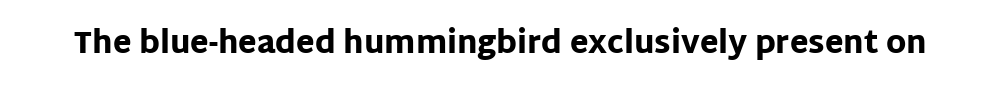
The image shows 30 px heavy sans-serif type, upright; set normal letter spacing, not underlined; low stroke contrast and a large x-height.
